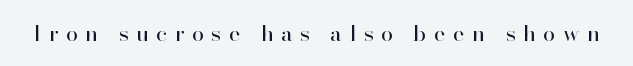
Q: Is the text bold? A: No.
Q: Is the text italic (slanted)? A: No, it is upright.
Q: Is the text underlined? A: No.
Q: Is the spacing between letters normal or unusually wide? A: Unusually wide.
